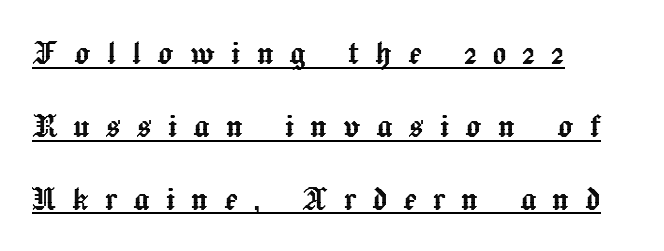
The image shows 40 px text type, upright; set left-aligned, line spacing 1.82x, unusually wide letter spacing (+0.4 em), underlined; a medium x-height.
